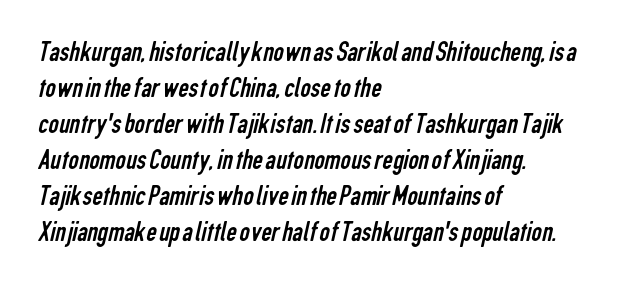
The image shows 29 px regular-weight, condensed sans-serif type; set left-aligned, line spacing 1.24x, normal letter spacing, not underlined; low stroke contrast and a medium x-height.
